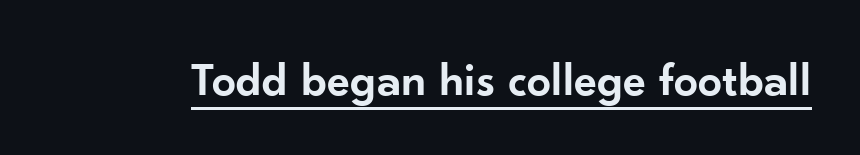
The image shows 48 px semibold sans-serif type, upright; set normal letter spacing, underlined; low stroke contrast and a small x-height.
